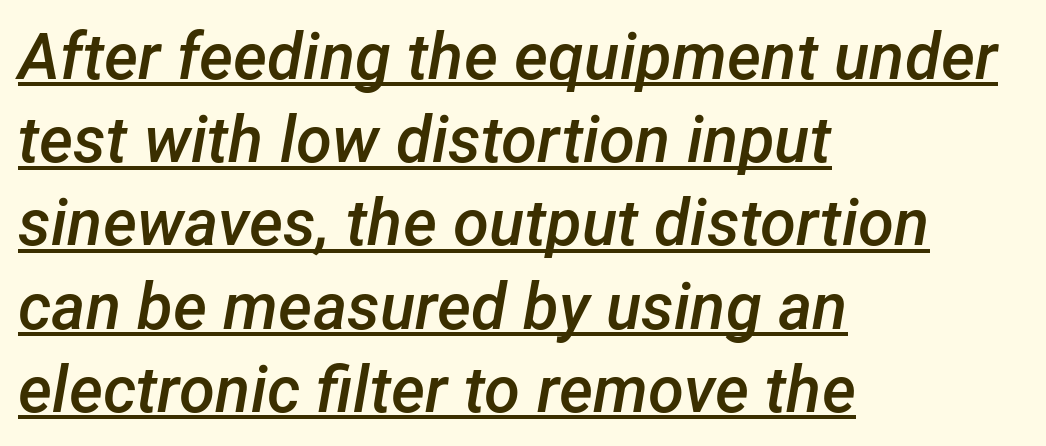
Underline: present. Does the copy run flush right? No — it runs flush left. Baseline-to-baseline distance is the conventional proportion of letter height. These words are printed semibold, heavier than regular yet not bold.
